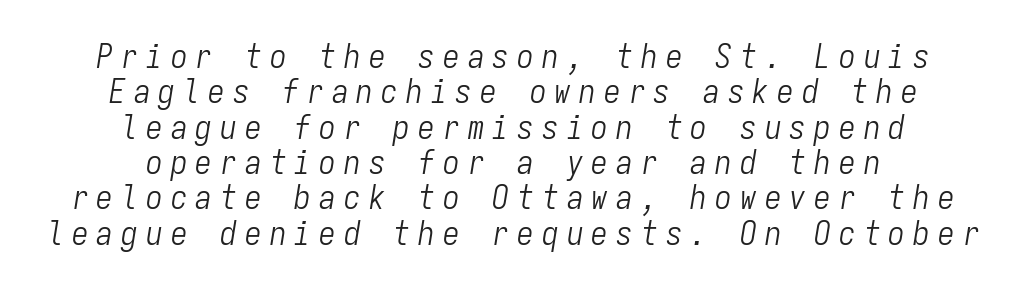
Q: Is the text bold? A: No.
Q: Is the text italic (slanted)? A: Yes, it leans right by about 9 degrees.
Q: Is the text underlined? A: No.
Q: How is the paragraph aligned? A: Centered.
Q: Is the spacing between letters normal or unusually wide? A: Unusually wide.
Q: Is the spacing between lines tight, normal or loose? A: Tight.
Q: Width (condensed, normal, or wide)? A: Condensed.
Q: Stroke contrast? A: Low.
Q: x-height? A: Medium.
Q: Monospaced? A: Yes.
